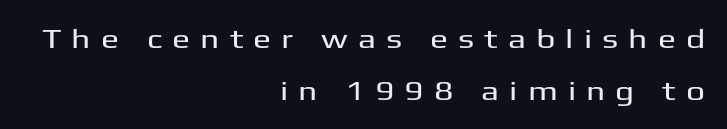
The image shows 27 px text type, upright; set right-aligned, loose line spacing (1.93x), unusually wide letter spacing (+0.37 em), not underlined.
